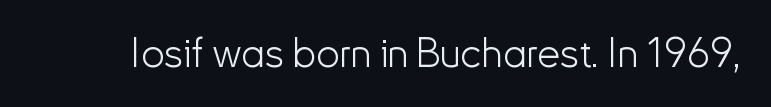
{"serif": "no", "italic": "no", "bold": "no", "weight": "light", "width": "normal", "stroke_contrast": "low", "x_height": "small", "monospaced": "no", "underline": "no", "letter_spacing": "normal", "letter_spacing_em": 0.0, "glyph_px": 41}
